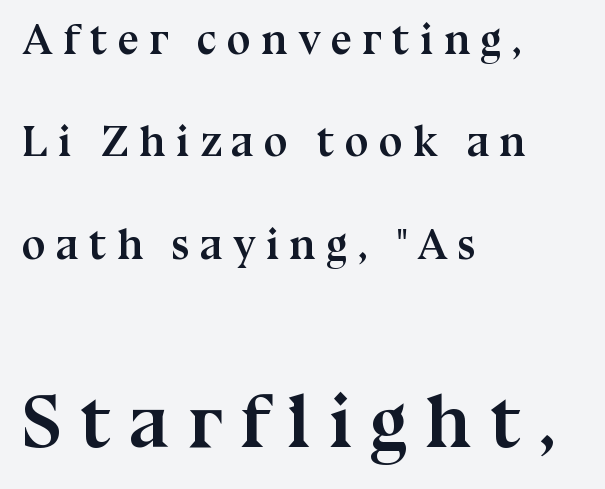
Which margin do the lines hug? The left one — the right edge is uneven. The letters advance in unequal steps, a hallmark of proportional type. Is there any slant? The stems are plumb. The face used here has the dense, thick strokes of a bold. The typeface chosen for these lines features serifs. If you squint, the bottom block still reads clearly — it's the larger of the two.
